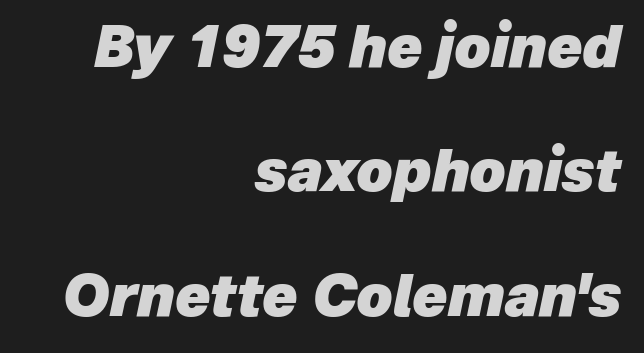
The image shows 57 px heavy type, italic (leaning right); set right-aligned, loose line spacing (2.18x), normal letter spacing, not underlined; low stroke contrast and a medium x-height.
